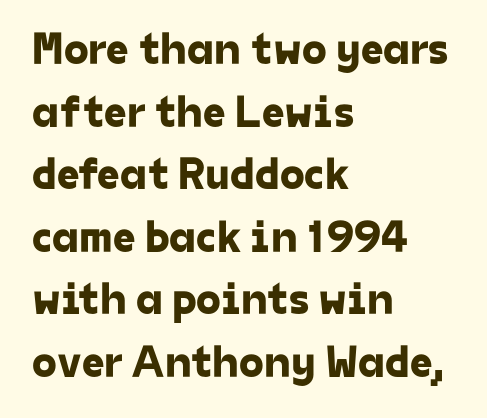
{"serif": "no", "width": "normal", "stroke_contrast": "low", "x_height": "medium", "monospaced": "no", "underline": "no", "align": "left", "line_spacing": "normal", "line_spacing_ratio": 1.39, "letter_spacing": "normal", "letter_spacing_em": 0.0, "glyph_px": 45}
